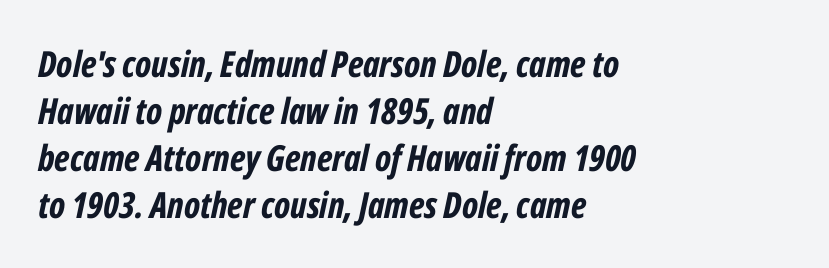
The image shows 36 px bold, condensed type, italic (leaning right); set left-aligned, normal line spacing (1.31x), normal letter spacing, not underlined; low stroke contrast and a medium x-height.
